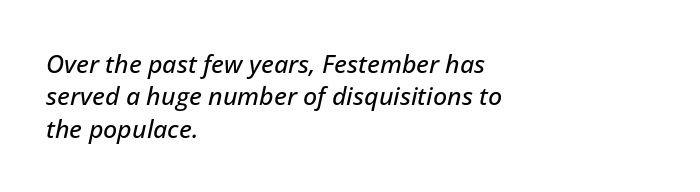
The image shows 25 px text type, italic (leaning right); set left-aligned, normal line spacing (1.3x), normal letter spacing, not underlined.
